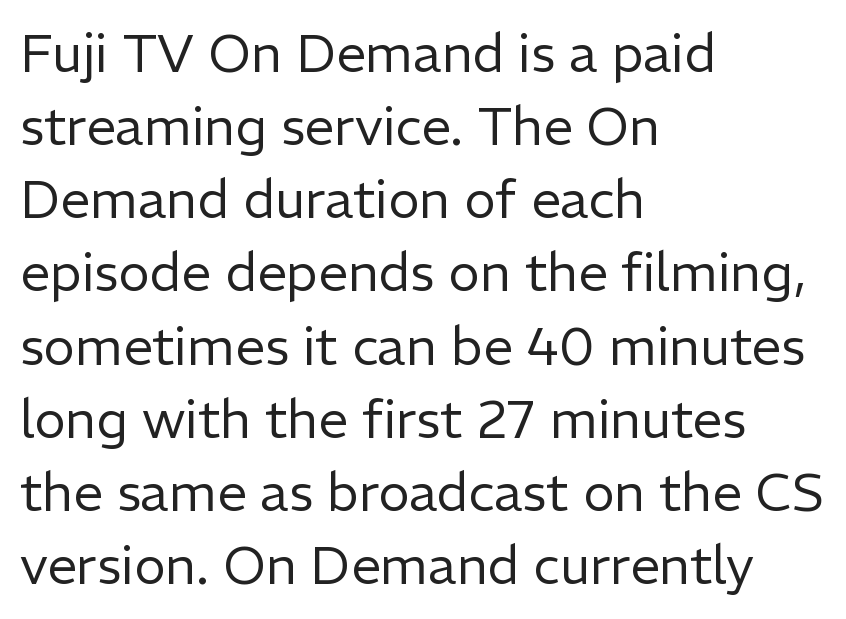
The image shows 53 px regular-weight sans-serif type, upright; set left-aligned, normal line spacing (1.38x), normal letter spacing, not underlined; low stroke contrast and a medium x-height.
